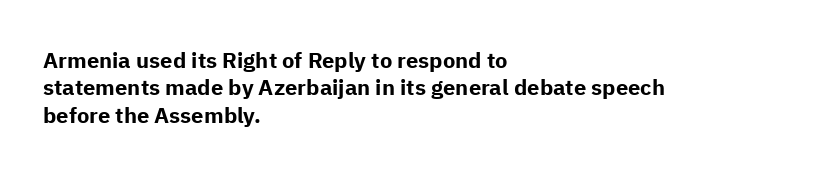
The image shows 22 px bold type, upright; set left-aligned, line spacing 1.24x, normal letter spacing, not underlined.
